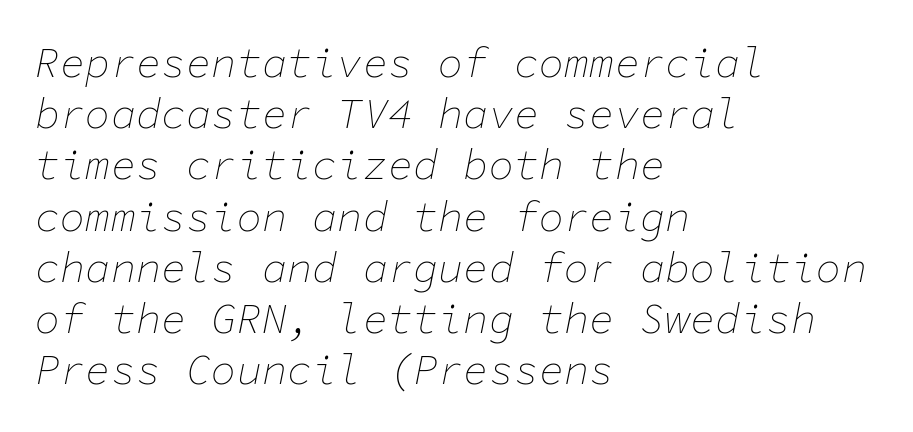
The image shows 42 px thin type, italic (leaning right), monospaced; set left-aligned, line spacing 1.22x, normal letter spacing, not underlined; low stroke contrast and a medium x-height.
